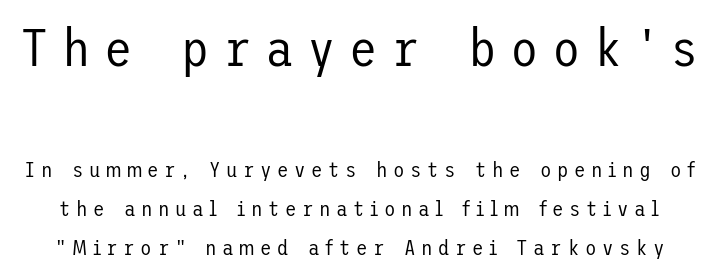
Q: Is the text bold? A: No.
Q: Is the text italic (slanted)? A: No, it is upright.
Q: Is the typeface a serif or a sans-serif typeface? A: Sans-serif.
Q: Is the text underlined? A: No.
Q: Is the spacing between letters normal or unusually wide? A: Unusually wide.
Q: Which block of text is set in a larger size, the first (top) or the second (bottom)? A: The first (top) one.
Q: Width (condensed, normal, or wide)? A: Normal.
Q: Stroke contrast? A: Low.
Q: x-height? A: Medium.
